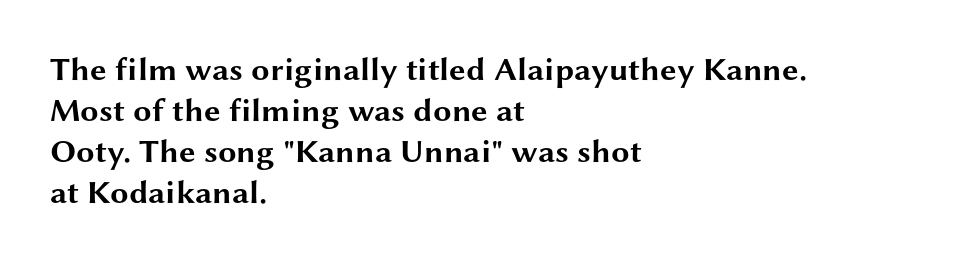
The image shows 33 px bold, wide sans-serif type, upright; set left-aligned, line spacing 1.24x, normal letter spacing, not underlined; medium stroke contrast and a medium x-height.
